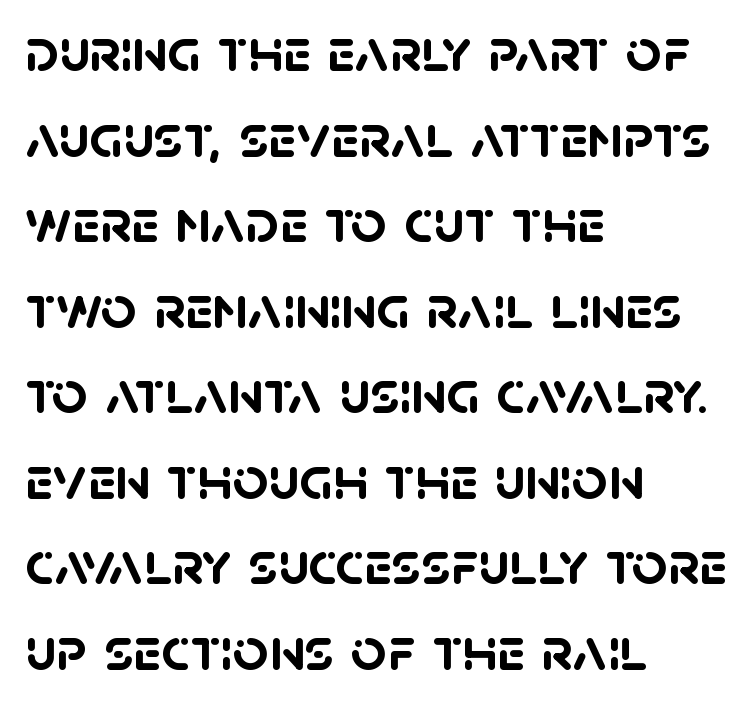
Rows of type keep a routine distance in the vertical direction. The tracking reads as untouched default to a designer's eye. Look at the bottom of the vertical strokes: they stop flat, with no serifs. Is the block centered? No — it sits flush against the left margin. Note the varied advance widths — an 'i' is clearly narrower than an 'm'.
